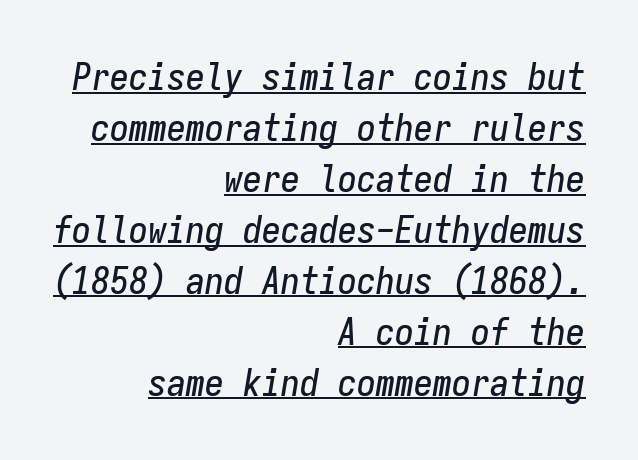
Q: Is the text italic (slanted)? A: Yes, it leans right by about 9 degrees.
Q: Is the text underlined? A: Yes.
Q: How is the paragraph aligned? A: Right-aligned.
Q: Is the spacing between letters normal or unusually wide? A: Normal.
Q: Is the spacing between lines tight, normal or loose? A: Normal.
Q: Width (condensed, normal, or wide)? A: Condensed.
Q: Stroke contrast? A: Low.
Q: x-height? A: Medium.
Q: Monospaced? A: Yes.
